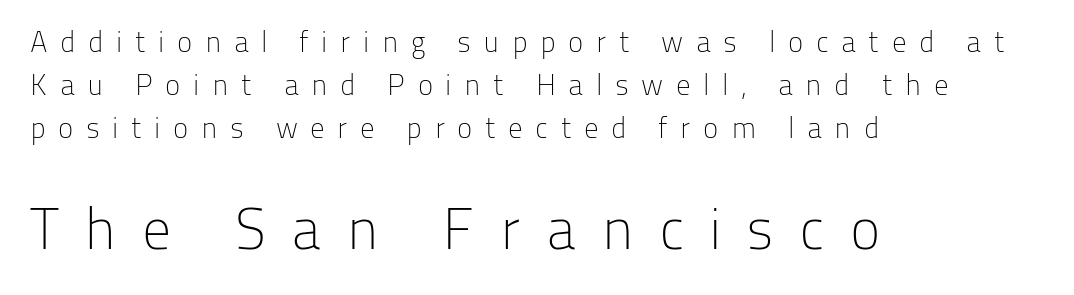
The image shows 58 px light sans-serif type, upright; set left-aligned, normal line spacing (1.48x), unusually wide letter spacing (+0.43 em), not underlined; the second (bottom) block is 2.0x larger; low stroke contrast and a medium x-height.
